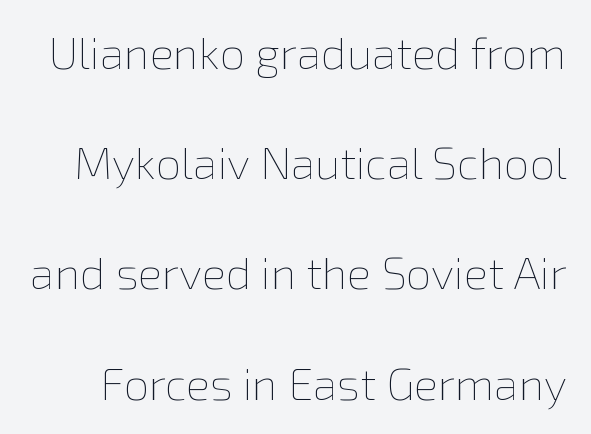
Q: Is the text bold? A: No.
Q: Is the text italic (slanted)? A: No, it is upright.
Q: Is the text underlined? A: No.
Q: Is the spacing between letters normal or unusually wide? A: Normal.
Q: Is the spacing between lines tight, normal or loose? A: Loose.
Q: Width (condensed, normal, or wide)? A: Normal.
Q: Stroke contrast? A: Low.
Q: x-height? A: Medium.
Q: Monospaced? A: No.
